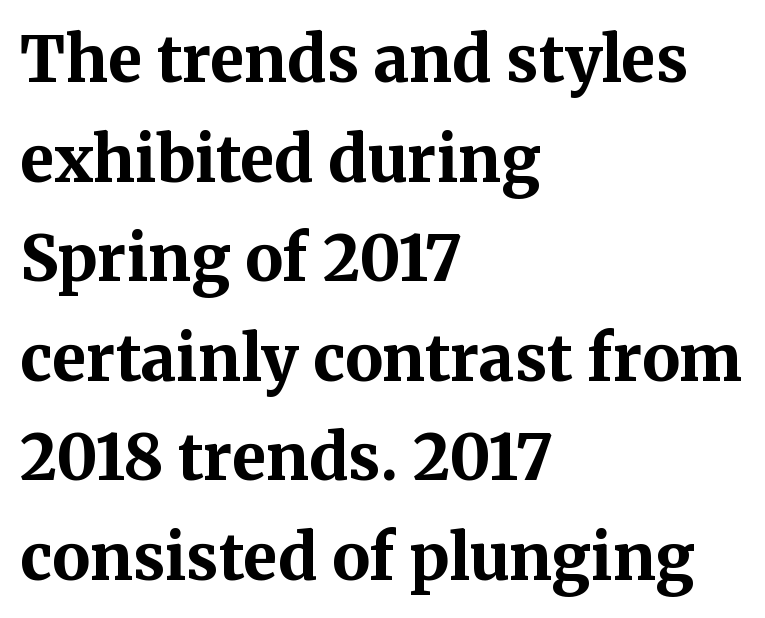
Q: Is the text bold? A: Yes.
Q: Is the text italic (slanted)? A: No, it is upright.
Q: Is the typeface a serif or a sans-serif typeface? A: Serif.
Q: Is the text underlined? A: No.
Q: How is the paragraph aligned? A: Left-aligned.
Q: Is the spacing between letters normal or unusually wide? A: Normal.
Q: Is the spacing between lines tight, normal or loose? A: Normal.
Q: Width (condensed, normal, or wide)? A: Normal.
Q: Stroke contrast? A: Medium.
Q: x-height? A: Medium.
Q: Monospaced? A: No.
